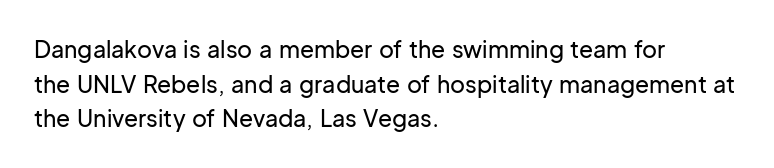
{"italic": "no", "underline": "no", "align": "left", "line_spacing": "normal", "line_spacing_ratio": 1.51, "letter_spacing": "normal", "letter_spacing_em": 0.0, "glyph_px": 23}
